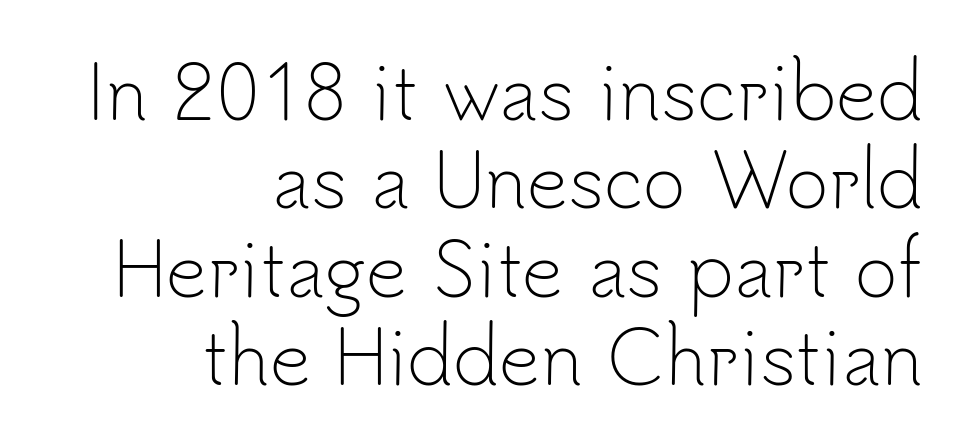
{"serif": "no", "italic": "no", "bold": "no", "weight": "light", "width": "normal", "stroke_contrast": "low", "x_height": "small", "monospaced": "no", "underline": "no", "align": "right", "line_spacing_ratio": 1.21, "letter_spacing": "normal", "letter_spacing_em": 0.0, "glyph_px": 73}
